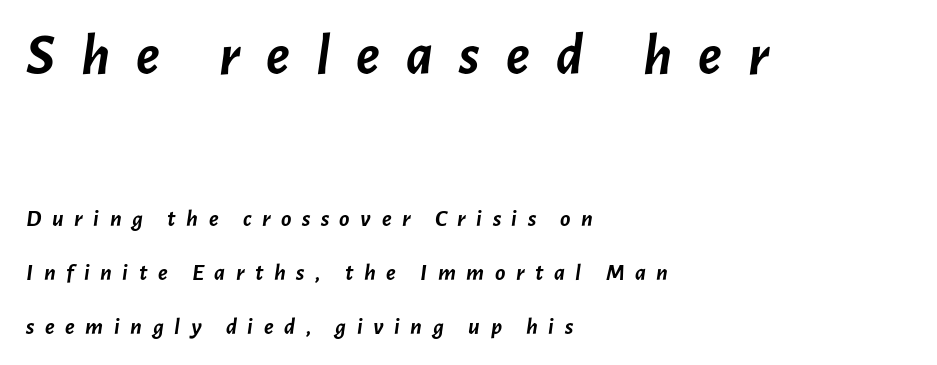
The image shows 59 px semibold type, italic (leaning right); set left-aligned, loose line spacing (2.25x), unusually wide letter spacing (+0.44 em), not underlined; the first (top) block is 2.46x larger; low stroke contrast and a medium x-height.
